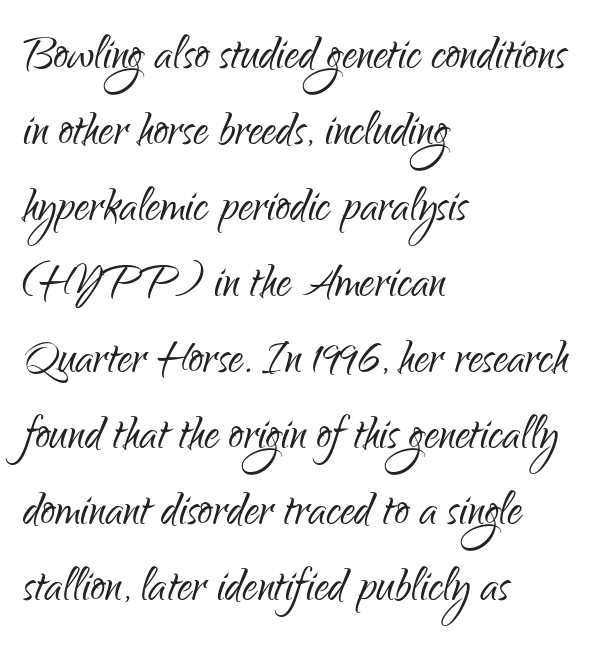
Q: Is the text bold? A: No.
Q: Is the text italic (slanted)? A: Yes.
Q: Is the typeface a serif or a sans-serif typeface? A: Sans-serif.
Q: Is the text underlined? A: No.
Q: How is the paragraph aligned? A: Left-aligned.
Q: Is the spacing between letters normal or unusually wide? A: Normal.
Q: Is the spacing between lines tight, normal or loose? A: Normal.
Q: Width (condensed, normal, or wide)? A: Condensed.
Q: Stroke contrast? A: Low.
Q: x-height? A: Small.
Q: Monospaced? A: No.
